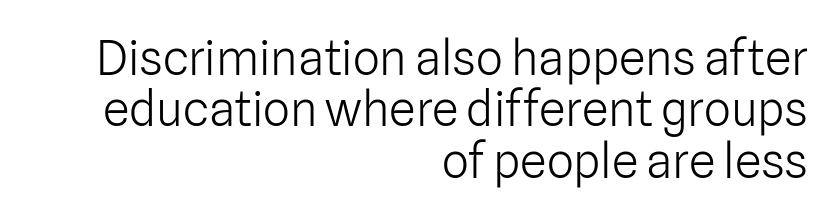
Counters stay open thanks to moderate or lighter strokes. Unlike italic type, these characters show no tilt at all. Font category for this specimen: sans-serif. Glyph-to-glyph distance matches everyday printed text. You could barely slide anything between these rows.
